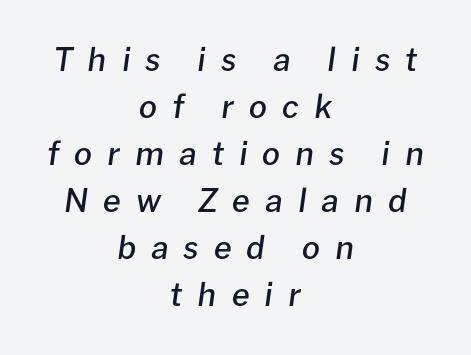
{"italic": "yes", "lean": "right", "slant_degrees": 8, "bold": "semi", "weight": "semibold", "width": "normal", "stroke_contrast": "low", "x_height": "medium", "monospaced": "no", "underline": "no", "align": "center", "line_spacing": "normal", "line_spacing_ratio": 1.47, "letter_spacing": "wide", "letter_spacing_em": 0.47, "glyph_px": 32}
